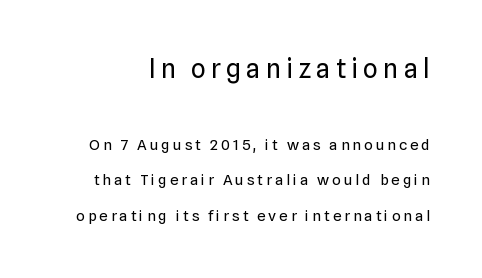
The upper block of text is set noticeably larger than the block beneath it. Just letters on the line, the space beneath them empty. Vertical stems look standard width or narrower in stroke. You can tell it's not italic because the verticals are truly vertical. These lines have a slow, spaced-out rhythm from letter to letter. Horizontal bands of white between lines are thick stripes.
